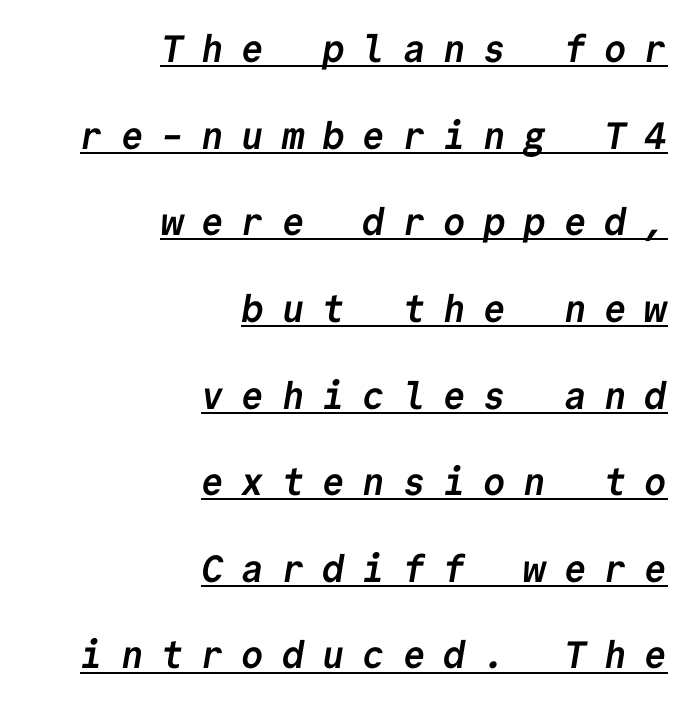
Every character here occupies the same horizontal width, giving the sample a typewriter-like rhythm. Note: no serifs on the glyphs. Students, note that the glyphs here are deliberately spaced far apart. The lines in this sample share a right terminus and differ only in where they begin. The sample has been set heavy, in full bold.
